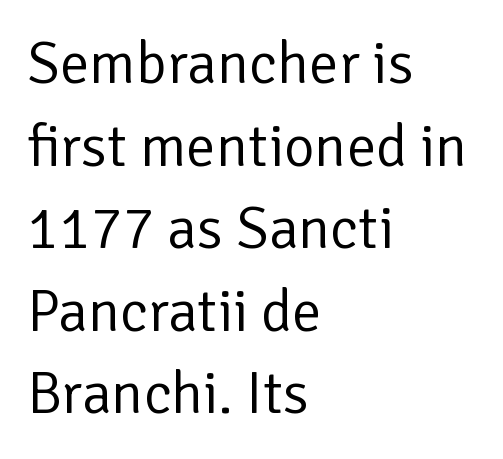
The image shows 59 px regular-weight sans-serif type, upright; set left-aligned, normal line spacing (1.4x), normal letter spacing, not underlined; low stroke contrast and a medium x-height.
